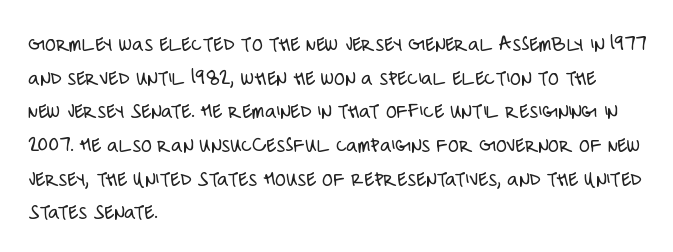
The image shows 22 px text type, upright; set left-aligned, normal line spacing (1.53x), normal letter spacing, not underlined.
